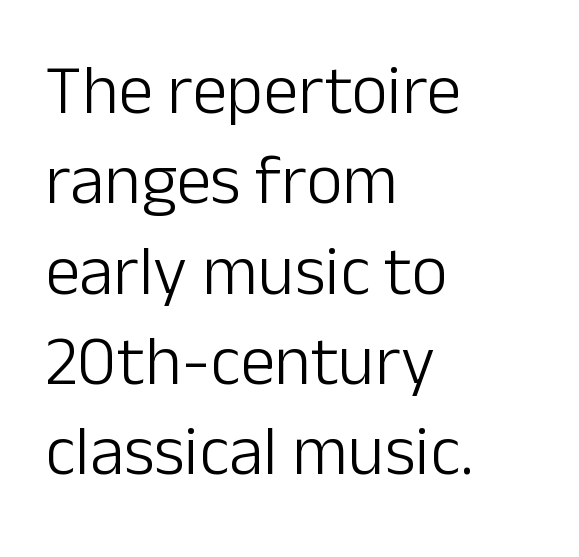
In terms of posture, this sample is upright. Each letter keeps its own natural width here, so spacing adapts to shape. Has an underline been added? It has not. Summary of vertical rhythm: regular, with standard interline spacing. No feet cap the strokes, marking this as sans-serif type. Words appear dense and cohesive because spacing is normal.
